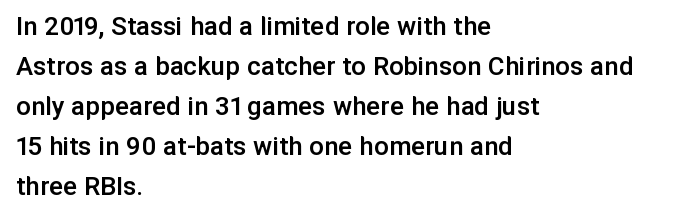
{"serif": "no", "italic": "no", "bold": "semi", "weight": "semibold", "width": "normal", "stroke_contrast": "low", "x_height": "medium", "monospaced": "no", "underline": "no", "align": "left", "line_spacing": "normal", "line_spacing_ratio": 1.38, "letter_spacing": "normal", "letter_spacing_em": 0.0, "glyph_px": 29}
